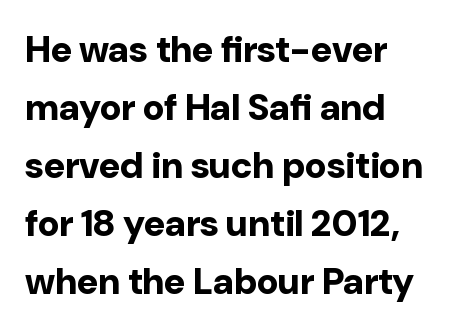
Q: Is the text bold? A: Yes.
Q: Is the text italic (slanted)? A: No, it is upright.
Q: Is the typeface a serif or a sans-serif typeface? A: Sans-serif.
Q: Is the text underlined? A: No.
Q: Is the spacing between letters normal or unusually wide? A: Normal.
Q: Is the spacing between lines tight, normal or loose? A: Normal.
Q: Width (condensed, normal, or wide)? A: Normal.
Q: Stroke contrast? A: Low.
Q: x-height? A: Medium.
Q: Monospaced? A: No.
